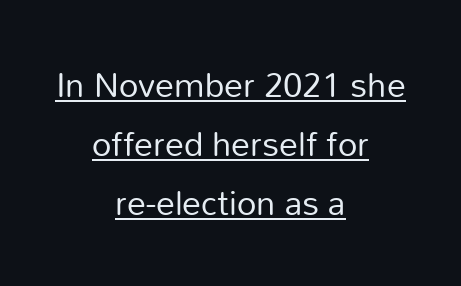
Letterform terminals end flat and unadorned throughout the passage. Letter spacing: default. Heaviness? Minimal to ordinary, like unemphasized prose. Do the letters lean? They stand straight. Descenders here cross a horizontal rule under the line. One-word summary of the alignment: center.
